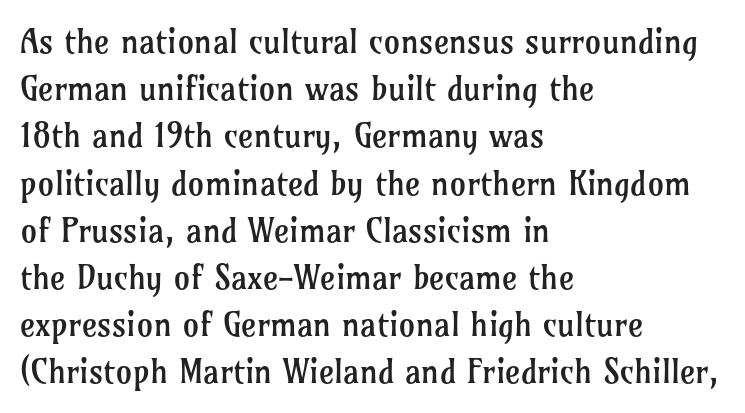
The image shows 33 px regular-weight serif type, upright; set left-aligned, normal line spacing (1.43x), normal letter spacing, not underlined; low stroke contrast and a medium x-height.
